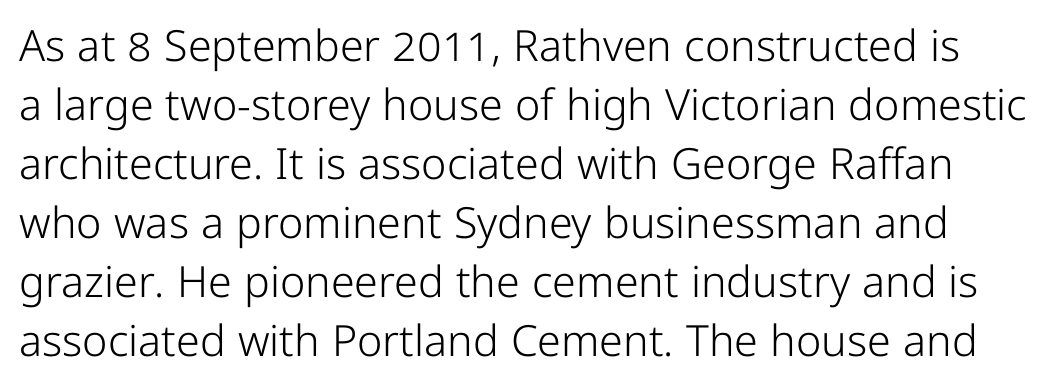
What stands out about the letter spacing? Nothing — it is the standard amount. This is roman type, the default non-slanted kind. The designer left line spacing at the default. Here the designer chose a conventional face with non-uniform glyph widths. Bold? No — there's no thickening of the strokes.
